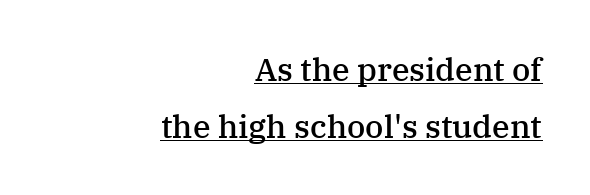
Q: Is the text bold? A: Semi-bold.
Q: Is the text italic (slanted)? A: No, it is upright.
Q: Is the typeface a serif or a sans-serif typeface? A: Serif.
Q: Is the text underlined? A: Yes.
Q: How is the paragraph aligned? A: Right-aligned.
Q: Is the spacing between letters normal or unusually wide? A: Normal.
Q: Width (condensed, normal, or wide)? A: Normal.
Q: Stroke contrast? A: Medium.
Q: x-height? A: Medium.
Q: Monospaced? A: No.
